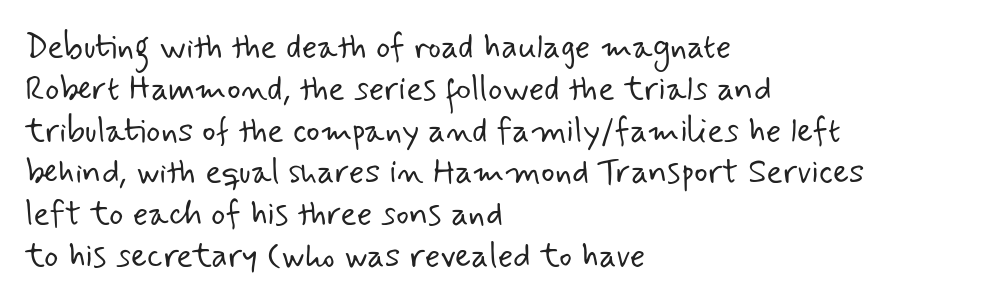
Q: Is the text bold? A: No.
Q: Is the typeface a serif or a sans-serif typeface? A: Sans-serif.
Q: Is the text underlined? A: No.
Q: How is the paragraph aligned? A: Left-aligned.
Q: Is the spacing between letters normal or unusually wide? A: Normal.
Q: Width (condensed, normal, or wide)? A: Normal.
Q: Stroke contrast? A: Low.
Q: x-height? A: Small.
Q: Monospaced? A: No.
